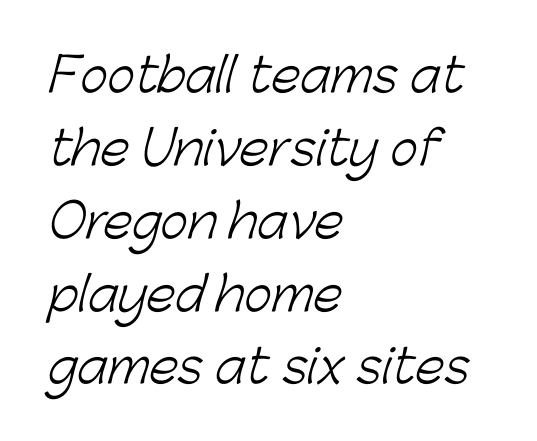
{"serif": "no", "bold": "no", "weight": "light", "width": "normal", "stroke_contrast": "low", "x_height": "medium", "monospaced": "no", "underline": "no", "align": "left", "line_spacing": "normal", "line_spacing_ratio": 1.55, "letter_spacing": "normal", "letter_spacing_em": 0.0, "glyph_px": 47}
